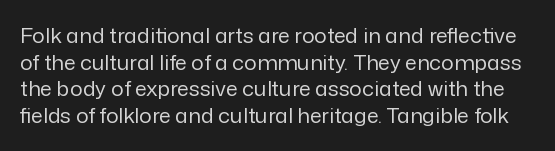
{"italic": "no", "bold": "no", "underline": "no", "line_spacing": "normal", "line_spacing_ratio": 1.27, "letter_spacing": "normal", "letter_spacing_em": 0.0, "glyph_px": 21}
